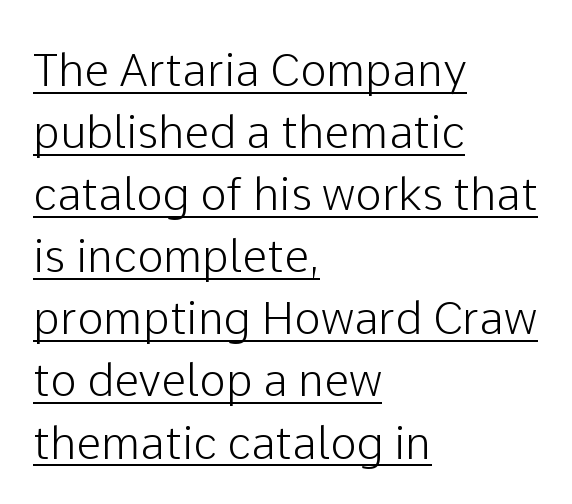
This is roman type, the default non-slanted kind. Casual observation: everything's shoved over to the left. Letterform terminals end flat and unadorned throughout the passage. This block has exactly the height ordinary leading produces. Each letter keeps its own natural width here, so spacing adapts to shape. Compared with typical body copy, the letter spacing here is the same.
